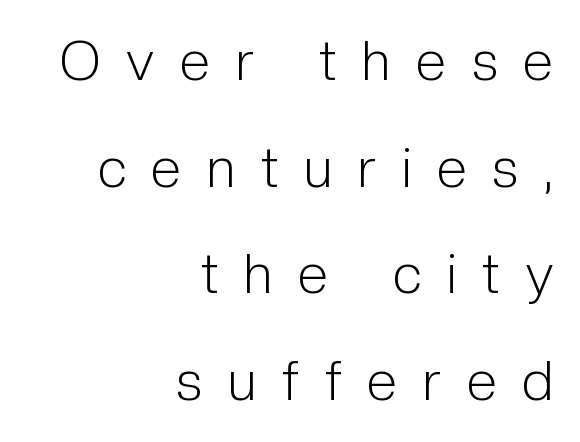
Q: Is the text bold? A: No.
Q: Is the text italic (slanted)? A: No, it is upright.
Q: Is the typeface a serif or a sans-serif typeface? A: Sans-serif.
Q: Is the text underlined? A: No.
Q: How is the paragraph aligned? A: Right-aligned.
Q: Is the spacing between letters normal or unusually wide? A: Unusually wide.
Q: Is the spacing between lines tight, normal or loose? A: Loose.
Q: Width (condensed, normal, or wide)? A: Condensed.
Q: Stroke contrast? A: Low.
Q: x-height? A: Medium.
Q: Monospaced? A: No.
